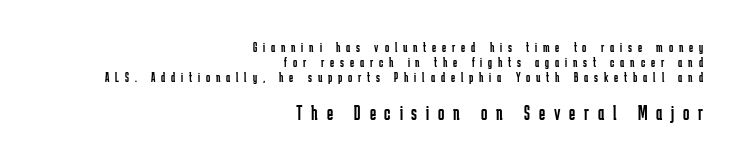
The image shows 21 px text type, upright; set right-aligned, tight line spacing (1.07x), unusually wide letter spacing (+0.42 em), not underlined; the second (bottom) block is 1.5x larger.
